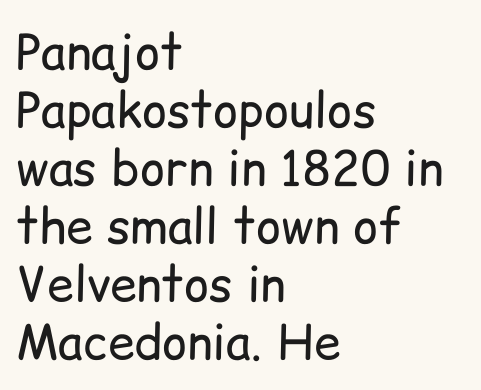
The image shows 48 px regular-weight sans-serif type, upright; set left-aligned, line spacing 1.21x, normal letter spacing, not underlined; low stroke contrast and a medium x-height.
